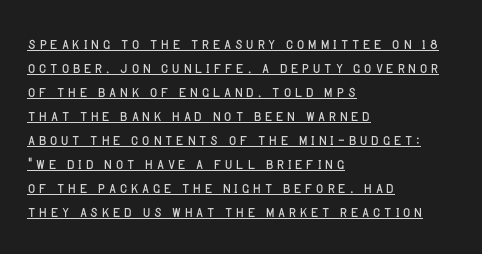
{"italic": "no", "bold": "no", "underline": "yes", "align": "left", "line_spacing_ratio": 1.2, "glyph_px": 20}
